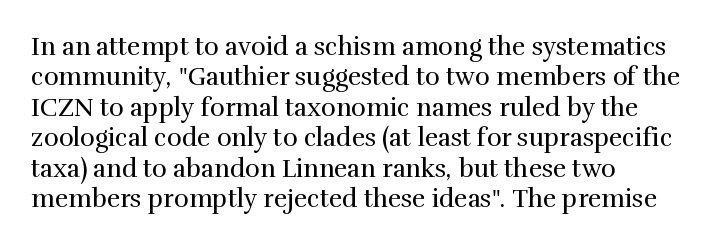
Q: Is the text bold? A: No.
Q: Is the text italic (slanted)? A: No, it is upright.
Q: Is the text underlined? A: No.
Q: How is the paragraph aligned? A: Left-aligned.
Q: Is the spacing between letters normal or unusually wide? A: Normal.
